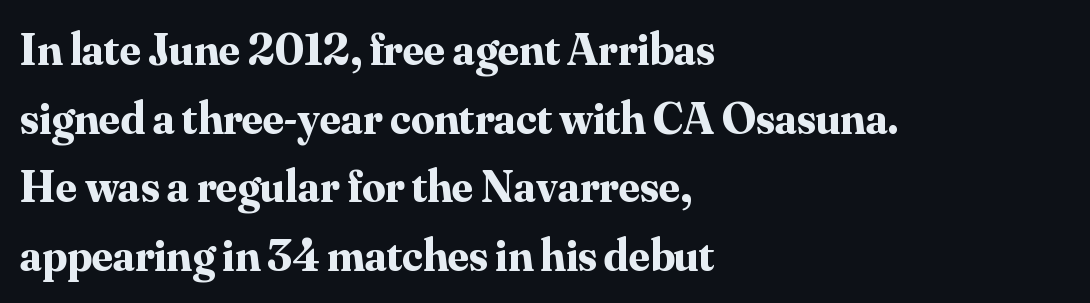
This sample is left-justified, so line endings fall wherever the words run out. Students, observe: this is what conventionally led text looks like. Plenty of ink on the page — the face is bold. The words here are not underlined. It's the straight-up-and-down kind of type. Spacing between characters is what you'd get straight out of the box.
